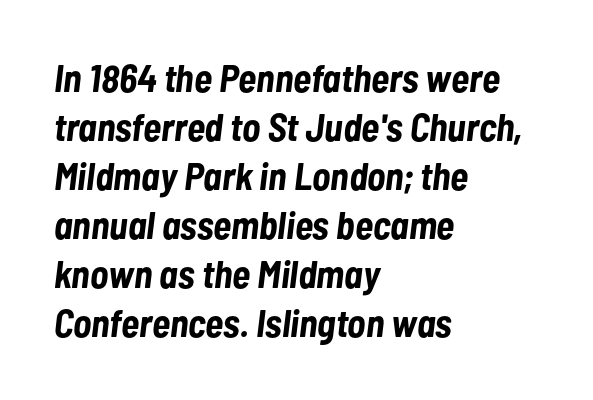
The image shows 38 px bold, condensed type, italic (leaning right); set left-aligned, normal line spacing (1.29x), normal letter spacing, not underlined; low stroke contrast and a medium x-height.
